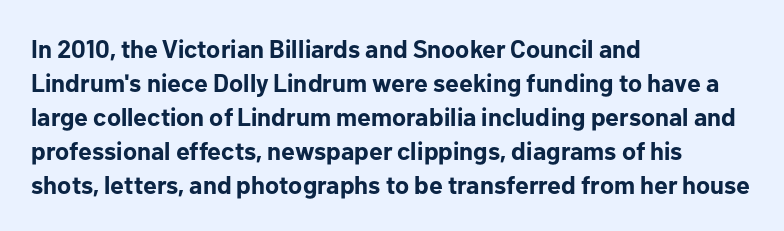
{"italic": "no", "bold": "yes", "underline": "no", "align": "left", "line_spacing": "normal", "line_spacing_ratio": 1.36, "letter_spacing": "normal", "letter_spacing_em": 0.0, "glyph_px": 25}
